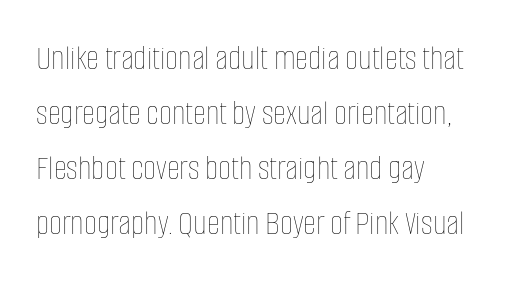
Character widths vary here, with narrow letters taking less room than wide ones. The passage shown stacks its lines at a standard gap. When letters stand straight like this, we call the style roman or upright. The cut favours lightness, reaching ordinary text weight at its darkest. The paragraph has a hard left edge and a soft right edge.
